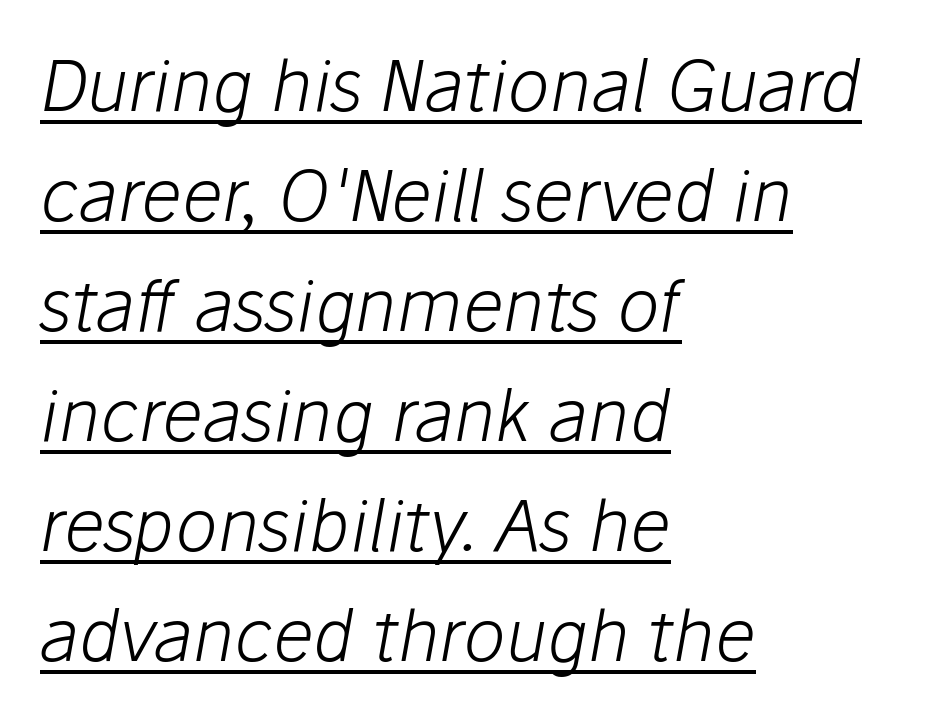
The image shows 71 px light type, italic (leaning right); set left-aligned, normal line spacing (1.55x), normal letter spacing, underlined; low stroke contrast and a medium x-height.
